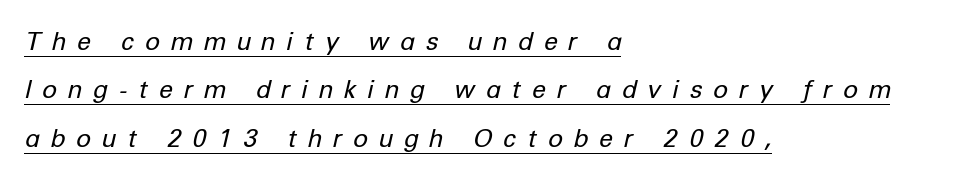
The image shows 25 px text type, italic (leaning right); set left-aligned, loose line spacing (1.94x), unusually wide letter spacing (+0.46 em), underlined.
